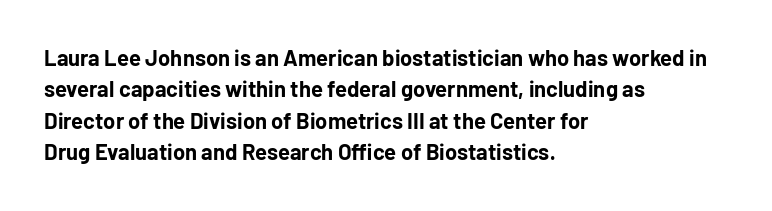
Q: Is the text bold? A: Yes.
Q: Is the text italic (slanted)? A: No, it is upright.
Q: Is the text underlined? A: No.
Q: How is the paragraph aligned? A: Left-aligned.
Q: Is the spacing between letters normal or unusually wide? A: Normal.
Q: Is the spacing between lines tight, normal or loose? A: Normal.
